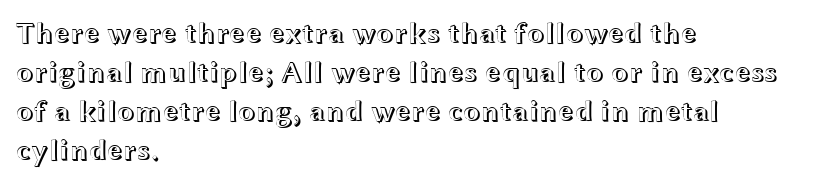
Q: Is the text italic (slanted)? A: No, it is upright.
Q: Is the text underlined? A: No.
Q: How is the paragraph aligned? A: Left-aligned.
Q: Is the spacing between letters normal or unusually wide? A: Normal.
Q: Is the spacing between lines tight, normal or loose? A: Normal.
Q: Width (condensed, normal, or wide)? A: Wide.
Q: x-height? A: Medium.
Q: Monospaced? A: No.
